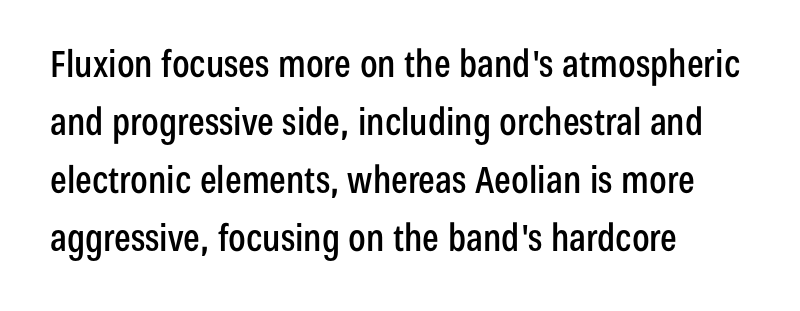
{"serif": "no", "italic": "no", "width": "condensed", "stroke_contrast": "low", "x_height": "medium", "monospaced": "no", "underline": "no", "align": "left", "line_spacing": "normal", "line_spacing_ratio": 1.57, "letter_spacing": "normal", "letter_spacing_em": 0.0, "glyph_px": 37}
